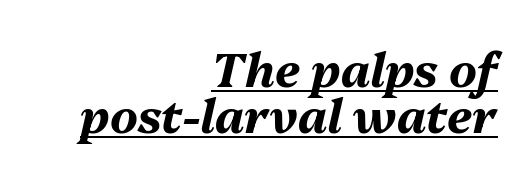
These words are printed bold, with thick strokes throughout. You could call the tracking neutral — neither tight nor loose. Underlining? Definitely there. Right-aligned paragraph, ragged on the left.
